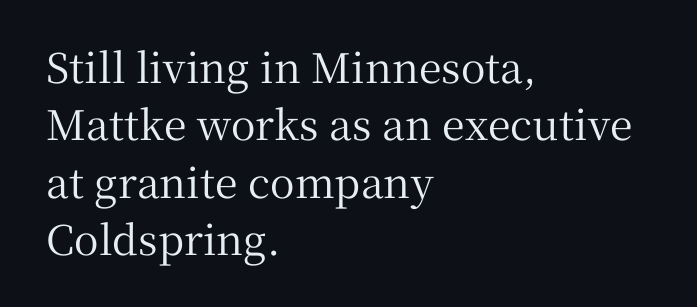
Q: Is the text italic (slanted)? A: No, it is upright.
Q: Is the typeface a serif or a sans-serif typeface? A: Serif.
Q: Is the text underlined? A: No.
Q: How is the paragraph aligned? A: Left-aligned.
Q: Is the spacing between letters normal or unusually wide? A: Normal.
Q: Is the spacing between lines tight, normal or loose? A: Normal.
Q: Width (condensed, normal, or wide)? A: Normal.
Q: Stroke contrast? A: Medium.
Q: x-height? A: Medium.
Q: Monospaced? A: No.
